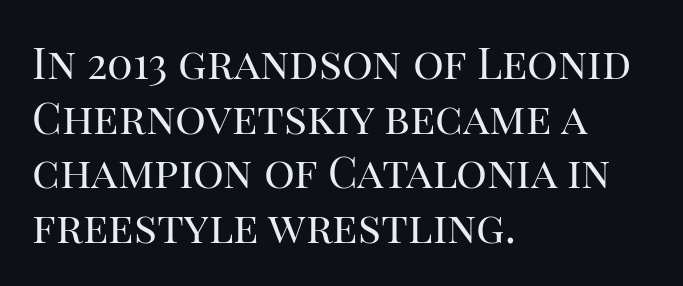
Q: Is the text bold? A: No.
Q: Is the text italic (slanted)? A: No, it is upright.
Q: Is the typeface a serif or a sans-serif typeface? A: Serif.
Q: Is the text underlined? A: No.
Q: How is the paragraph aligned? A: Left-aligned.
Q: Is the spacing between letters normal or unusually wide? A: Normal.
Q: Is the spacing between lines tight, normal or loose? A: Normal.
Q: Width (condensed, normal, or wide)? A: Normal.
Q: Stroke contrast? A: High.
Q: x-height? A: Large.
Q: Monospaced? A: No.
